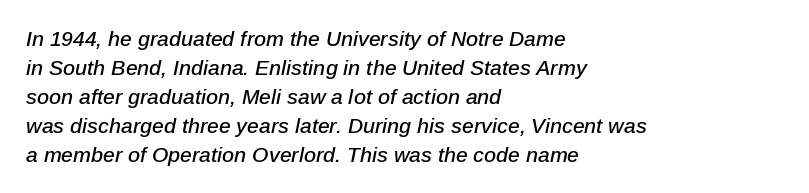
Compared with a centered layout, this one pins lines to the left instead. The specimen reads as italic at a glance. The face used here is rendered with its standard letterfit. A normal amount of white space separates one row of letters from the next. The glyphs are unaccompanied by any horizontal stroke below them.
